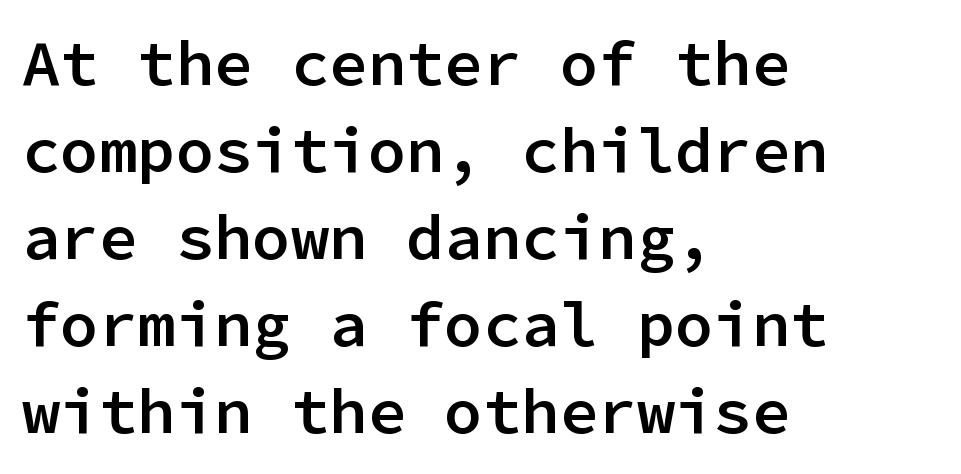
The image shows 64 px semibold sans-serif type, upright, monospaced; set left-aligned, normal line spacing (1.36x), normal letter spacing, not underlined; low stroke contrast and a medium x-height.
